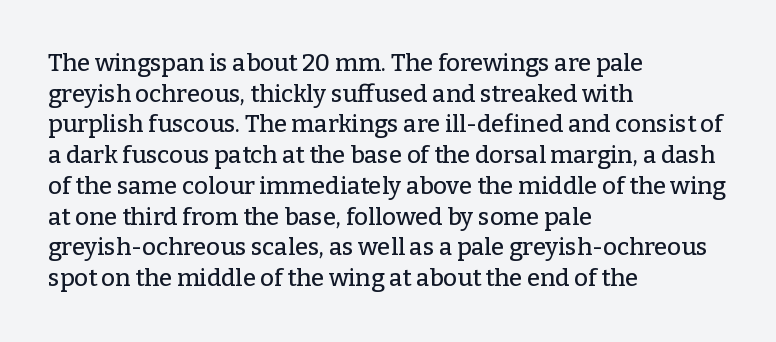
{"italic": "no", "underline": "no", "align": "left", "line_spacing": "normal", "line_spacing_ratio": 1.28, "letter_spacing": "normal", "letter_spacing_em": 0.0, "glyph_px": 24}
